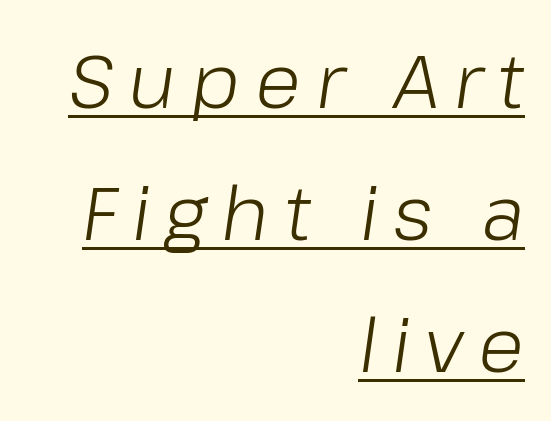
The specimen reads as italic at a glance. The face used here is rendered with a markedly widened letterfit. Underlining? Definitely there. The face looks like a standard text weight, possibly lighter.
